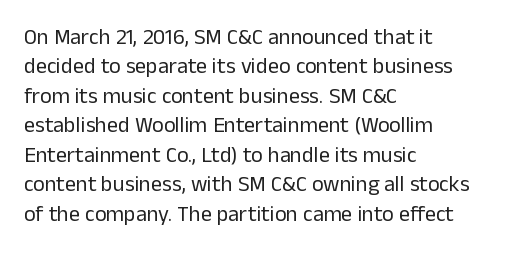
The image shows 22 px text type, upright; set left-aligned, normal line spacing (1.34x), normal letter spacing, not underlined.
